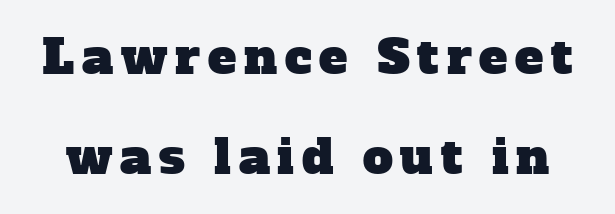
{"serif": "yes", "width": "normal", "stroke_contrast": "low", "x_height": "medium", "monospaced": "no", "underline": "no", "line_spacing": "loose", "line_spacing_ratio": 2.08, "glyph_px": 48}
